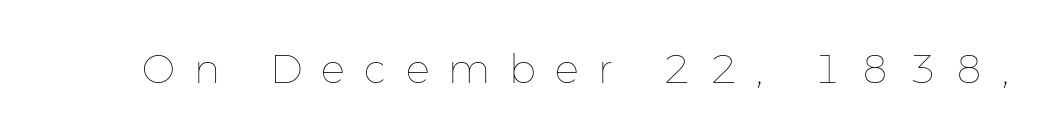
Q: Is the text bold? A: No.
Q: Is the text italic (slanted)? A: No, it is upright.
Q: Is the text underlined? A: No.
Q: Is the spacing between letters normal or unusually wide? A: Unusually wide.
Q: Width (condensed, normal, or wide)? A: Normal.
Q: Stroke contrast? A: Low.
Q: x-height? A: Medium.
Q: Monospaced? A: No.
